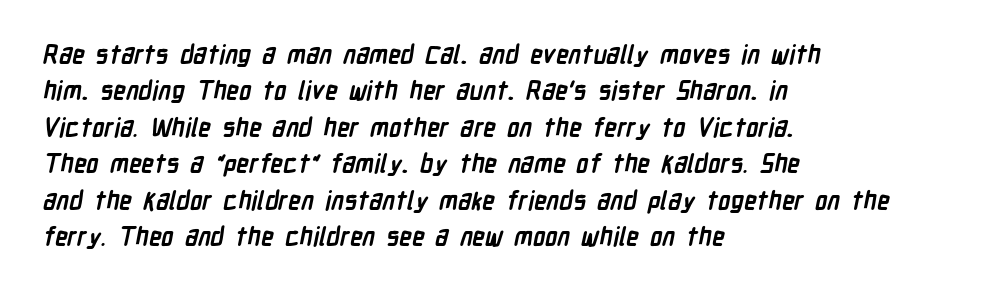
Compared with typical paragraphs, the rows here are spaced about the same. Weight check: bold — yes, fully. Caption: multi-line text, flush left, ragged right. The face used here is rendered with its standard letterfit. The strip under each line holds only bare page.
